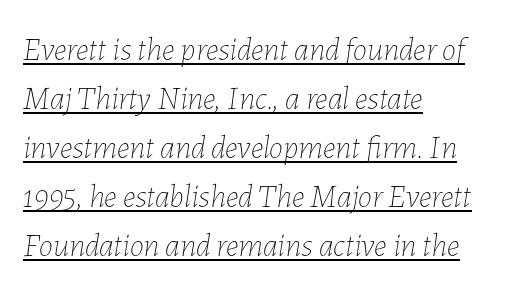
The image shows 32 px thin type, italic (leaning right); set left-aligned, normal line spacing (1.53x), normal letter spacing, underlined; low stroke contrast and a medium x-height.
